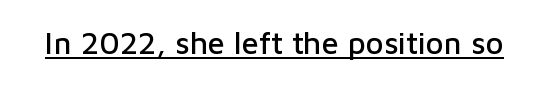
Notice how the stems are strictly vertical — no italics here. Check where the strokes stop: nothing finishes them off — pure sans. Looks like regular typesetting: each glyph gets only the width it needs. The horizontal fit of the characters is conventional and even. A baseline rule has been typeset under these characters.
